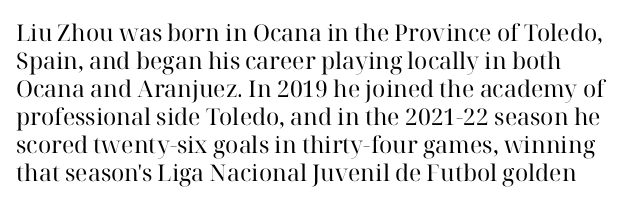
This sample uses an upright cut, with every glyph sitting square on the baseline. Nobody drew a line under any word here. Stroke thickness stays within the range of a standard reading face or lighter. Nothing unusual about the tracking: characters are spaced as the font intends.
